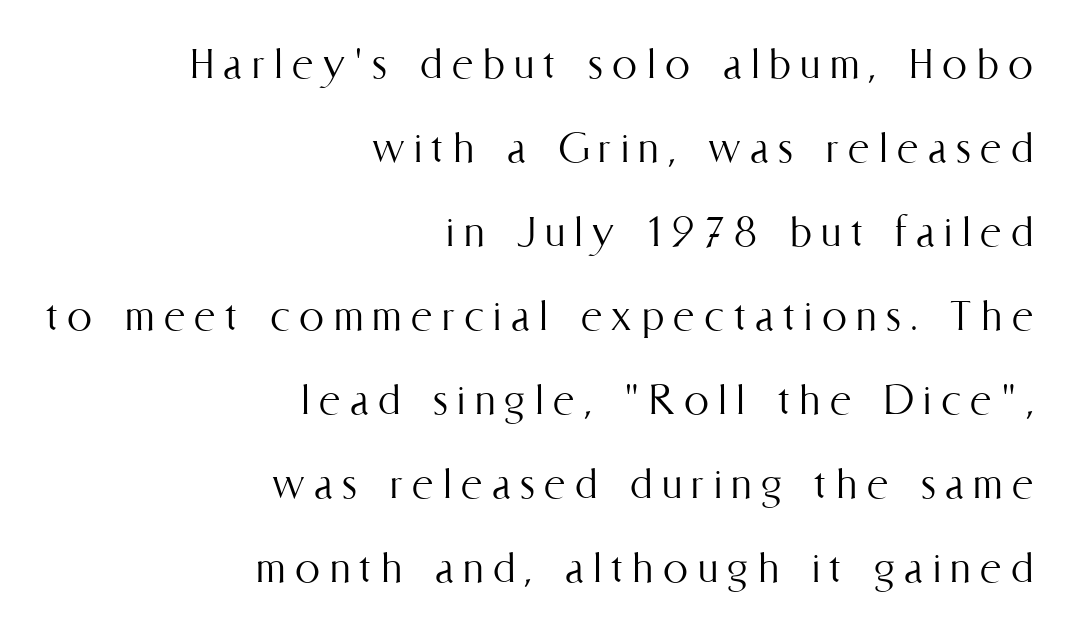
{"italic": "no", "bold": "no", "weight": "light", "width": "condensed", "stroke_contrast": "medium", "x_height": "medium", "monospaced": "no", "underline": "no", "align": "right", "line_spacing": "normal", "line_spacing_ratio": 1.68, "glyph_px": 50}
